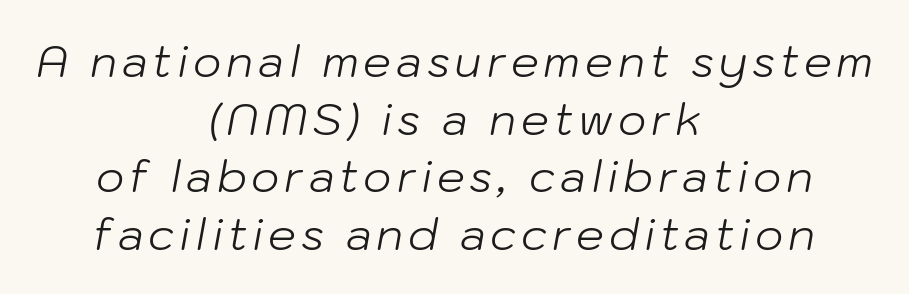
{"italic": "yes", "lean": "right", "slant_degrees": 10, "bold": "no", "weight": "light", "width": "normal", "stroke_contrast": "low", "x_height": "medium", "monospaced": "no", "underline": "no", "align": "center", "line_spacing": "normal", "line_spacing_ratio": 1.31, "glyph_px": 44}
